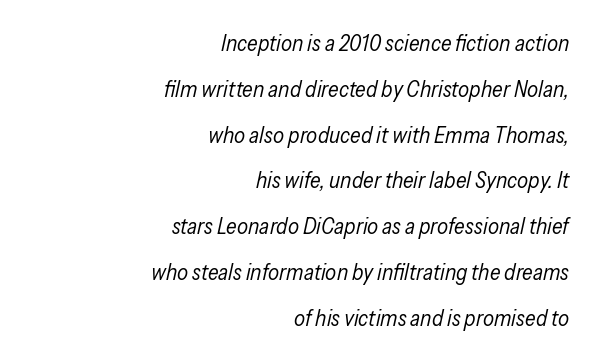
The image shows 22 px text type, italic (leaning right); set right-aligned, loose line spacing (2.08x), normal letter spacing, not underlined.
